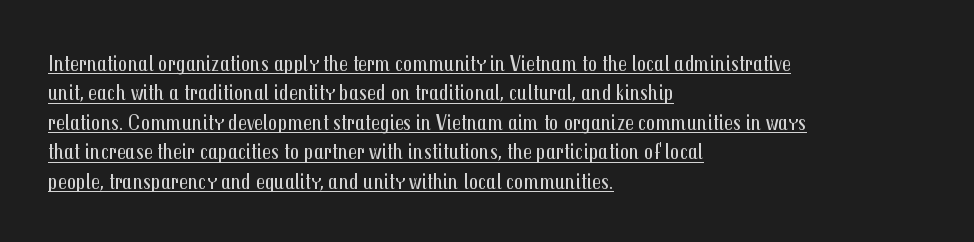
Underlined type. The rag falls on the right side of this text block. What stands out about the letter spacing? Nothing — it is the standard amount. How would I describe the line gaps? Plain and ordinary. The letters stand straight up with perfectly vertical stems. Each stroke keeps to a modest, everyday thickness or less.
